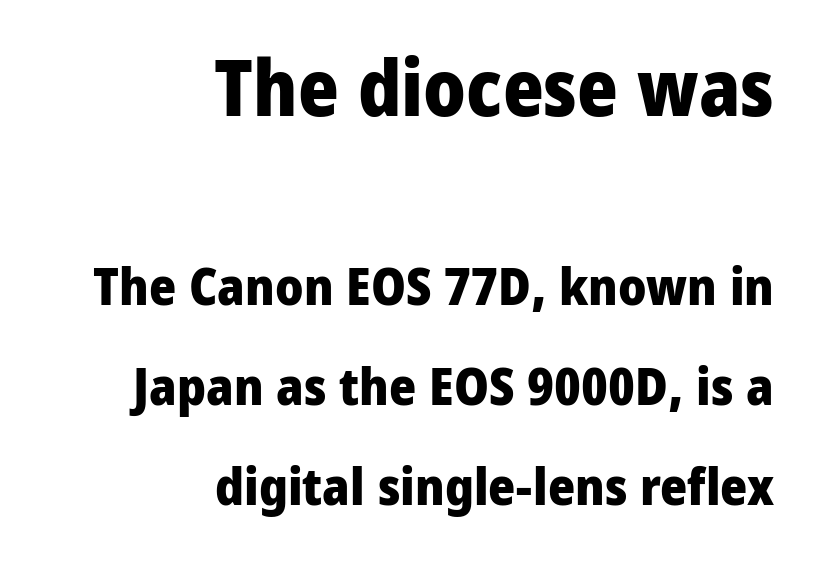
{"serif": "no", "italic": "no", "bold": "yes", "weight": "heavy", "width": "normal", "stroke_contrast": "low", "x_height": "medium", "monospaced": "no", "underline": "no", "align": "right", "line_spacing": "loose", "line_spacing_ratio": 1.92, "letter_spacing": "normal", "letter_spacing_em": 0.0, "larger_block": "first", "size_ratio": 1.5, "glyph_px": 78}
